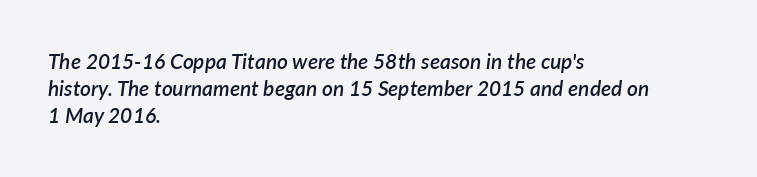
{"italic": "yes", "lean": "right", "slant_degrees": 7, "bold": "semi", "underline": "no", "align": "left", "line_spacing": "normal", "line_spacing_ratio": 1.29, "letter_spacing": "normal", "letter_spacing_em": 0.0, "glyph_px": 21}
